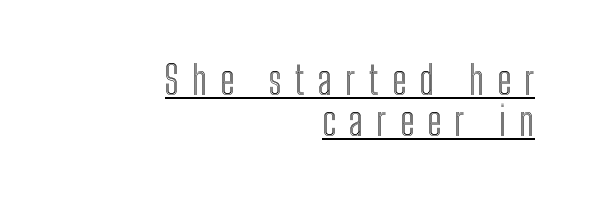
A baseline rule has been typeset under these characters. Nope, not italic — everything's standing straight. Does the leading feel generous? Not at all — it's pinched. This rendering uses right alignment, leaving the left contour irregular. Someone cranked the tracking dial way up on this one.
